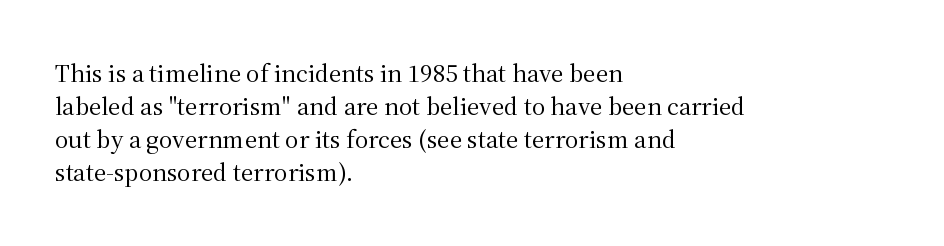
{"italic": "no", "bold": "no", "underline": "no", "align": "left", "line_spacing": "normal", "line_spacing_ratio": 1.27, "letter_spacing": "normal", "letter_spacing_em": 0.0, "glyph_px": 26}
